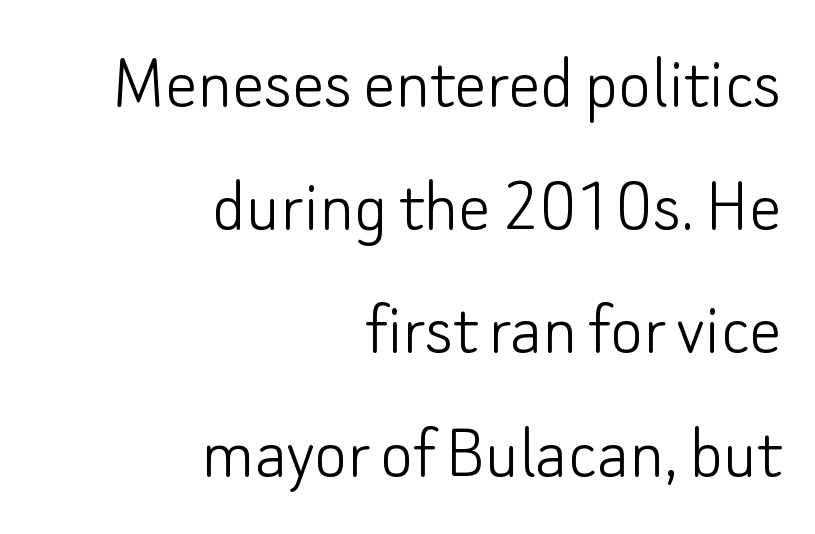
The image shows 79 px light sans-serif type, upright; set right-aligned, normal line spacing (1.56x), normal letter spacing, not underlined; low stroke contrast and a small x-height.
